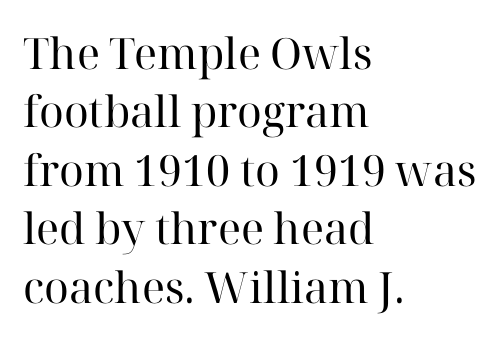
{"serif": "yes", "italic": "no", "bold": "no", "weight": "regular", "width": "normal", "stroke_contrast": "high", "x_height": "medium", "monospaced": "no", "underline": "no", "align": "left", "line_spacing": "normal", "line_spacing_ratio": 1.36, "letter_spacing": "normal", "letter_spacing_em": 0.0, "glyph_px": 43}
